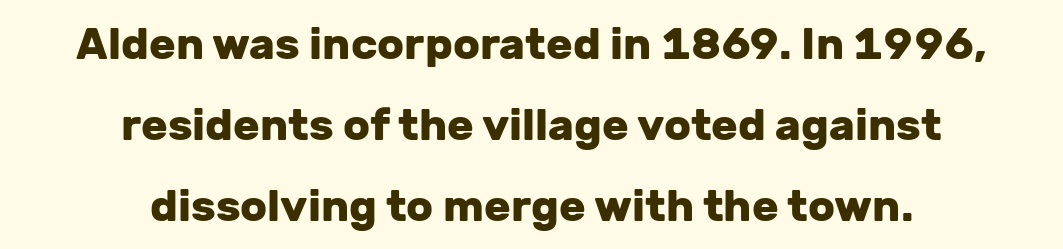
The image shows 44 px heavy sans-serif type, upright; set centered, line spacing 1.84x, normal letter spacing, not underlined; low stroke contrast and a medium x-height.
